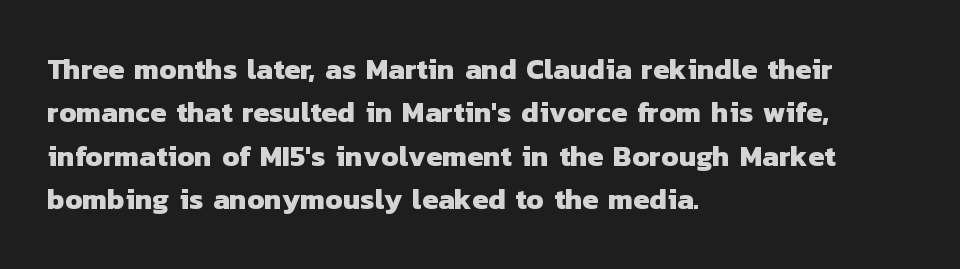
The image shows 29 px heavy sans-serif type; set left-aligned, normal line spacing (1.5x), normal letter spacing, not underlined; low stroke contrast and a medium x-height.
